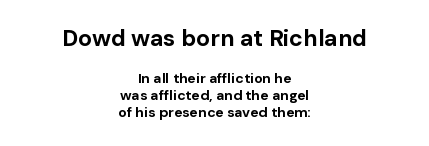
The image shows 23 px bold type, upright; set centered, line spacing 1.21x, normal letter spacing, not underlined; the first (top) block is 1.64x larger.
